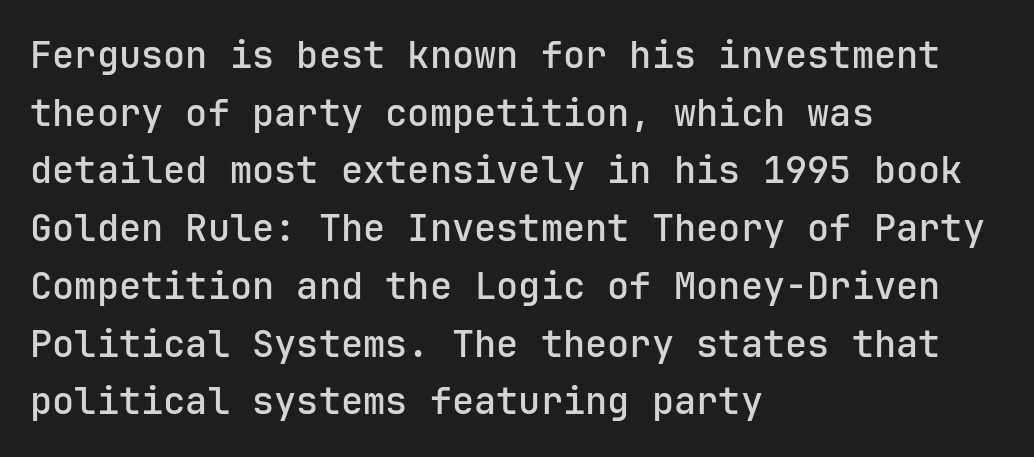
The image shows 37 px sans-serif type, upright, monospaced; set left-aligned, normal line spacing (1.56x), normal letter spacing, not underlined; low stroke contrast and a medium x-height.
